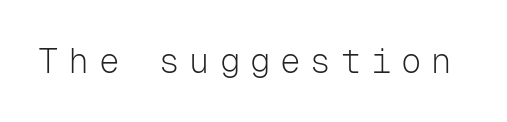
Lines of text with bare space underneath. Do the characters align in a grid? Yes, the font is monospaced. The characters display no serif detailing; their extremities are plain. Is there any slant? The stems are plumb. Each word looks stretched out because of the extra space between its letters.
